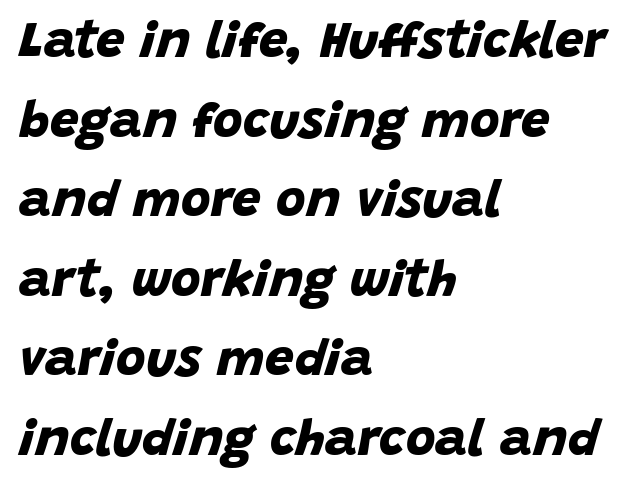
The image shows 51 px bold sans-serif type; set left-aligned, normal line spacing (1.56x), normal letter spacing, not underlined; low stroke contrast and a large x-height.
